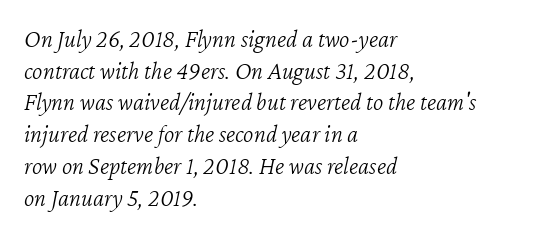
{"italic": "yes", "lean": "right", "slant_degrees": 12, "bold": "no", "underline": "no", "align": "left", "line_spacing": "normal", "line_spacing_ratio": 1.27, "letter_spacing": "normal", "letter_spacing_em": 0.0, "glyph_px": 25}
